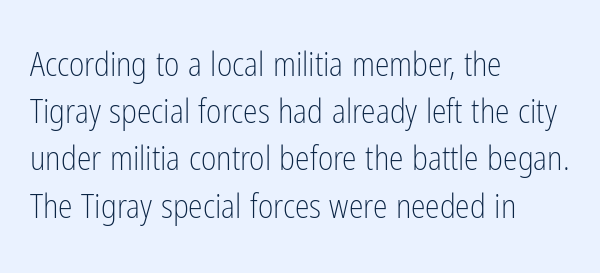
The image shows 33 px light, condensed sans-serif type, upright; set left-aligned, normal line spacing (1.43x), normal letter spacing, not underlined; low stroke contrast and a medium x-height.
